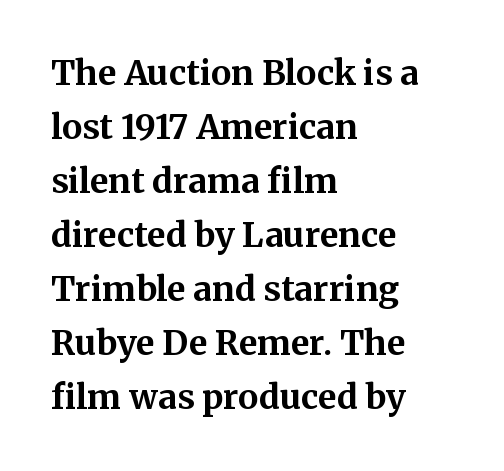
Q: Is the text bold? A: Yes.
Q: Is the text italic (slanted)? A: No, it is upright.
Q: Is the typeface a serif or a sans-serif typeface? A: Serif.
Q: Is the text underlined? A: No.
Q: How is the paragraph aligned? A: Left-aligned.
Q: Is the spacing between letters normal or unusually wide? A: Normal.
Q: Is the spacing between lines tight, normal or loose? A: Normal.
Q: Width (condensed, normal, or wide)? A: Normal.
Q: Stroke contrast? A: Medium.
Q: x-height? A: Medium.
Q: Monospaced? A: No.
